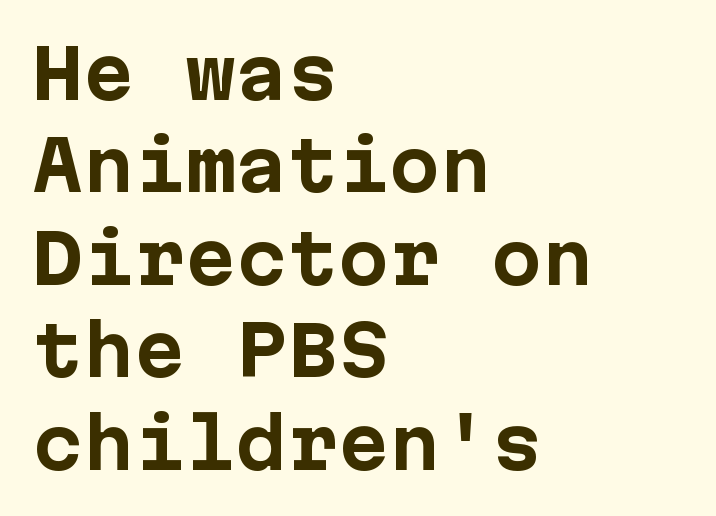
Left-aligned paragraph, ragged on the right. The passage shown is typed in a monospace face where columns stay perfectly aligned. To sum up the face: it is a sans, with no serifs. Designer's note — italics off, roman on. Is the type bold? Yes — the strokes are clearly thick and heavy.
